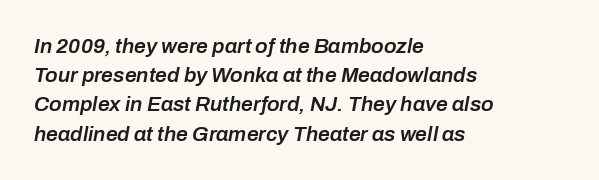
Honestly, there is no underline to notice here at all. Students, this is semibold: more ink than regular, less than bold. Notice how the stems are inclined rather than vertical — that's the hallmark of italics. Tracking here is standard; glyphs follow each other at the usual distance. Leading matches the norm, producing a regular column. The ragged edge is on the right, which tells us the setting is flush left.
